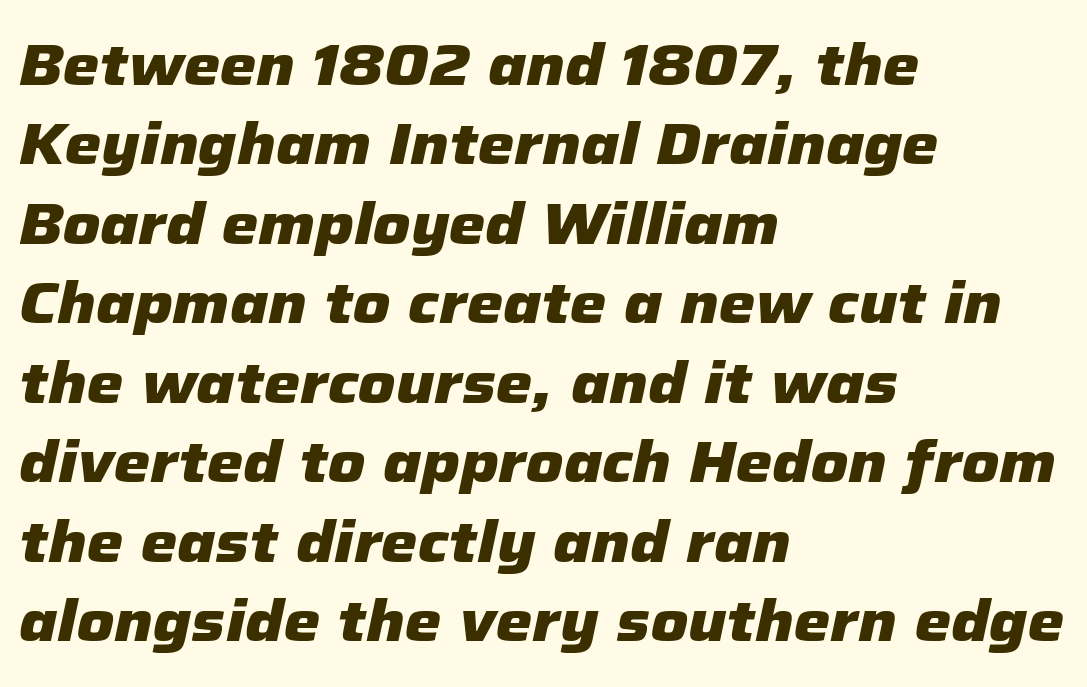
The image shows 58 px heavy type, italic (leaning right); set left-aligned, normal line spacing (1.37x), normal letter spacing, not underlined; low stroke contrast and a medium x-height.
